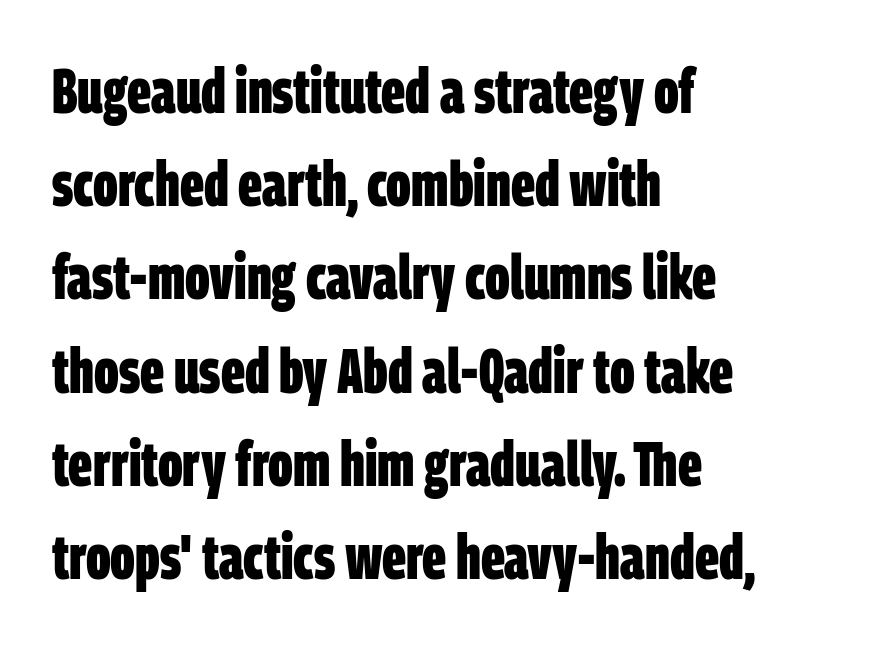
The image shows 63 px bold, condensed sans-serif type; set left-aligned, normal line spacing (1.48x), normal letter spacing, not underlined; low stroke contrast and a large x-height.
